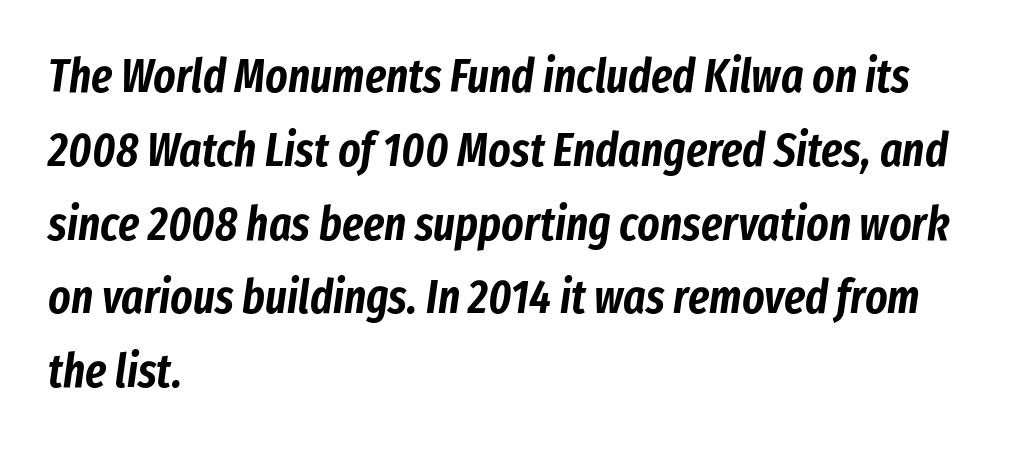
{"italic": "yes", "lean": "right", "slant_degrees": 8, "width": "condensed", "stroke_contrast": "low", "x_height": "medium", "monospaced": "no", "underline": "no", "align": "left", "line_spacing": "normal", "line_spacing_ratio": 1.57, "letter_spacing": "normal", "letter_spacing_em": 0.0, "glyph_px": 47}
